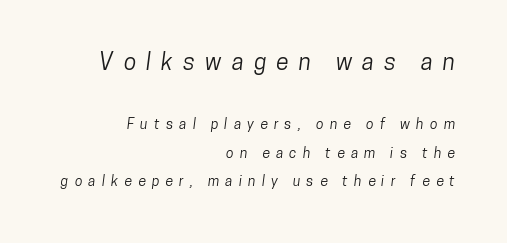
The image shows 23 px text type; set right-aligned, loose line spacing (2.06x), unusually wide letter spacing (+0.44 em), not underlined; the first (top) block is 1.64x larger.
